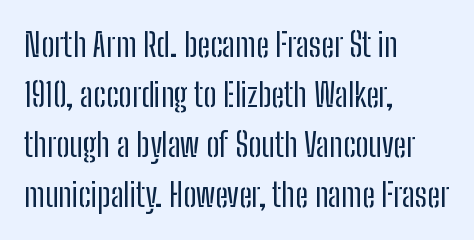
The image shows 33 px regular-weight, condensed sans-serif type, upright; set left-aligned, normal line spacing (1.52x), normal letter spacing, not underlined; low stroke contrast and a medium x-height.
